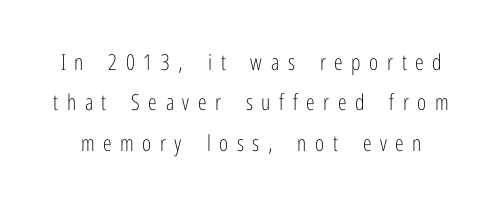
{"italic": "no", "bold": "no", "underline": "no", "line_spacing_ratio": 1.84, "letter_spacing": "wide", "letter_spacing_em": 0.39, "glyph_px": 22}
